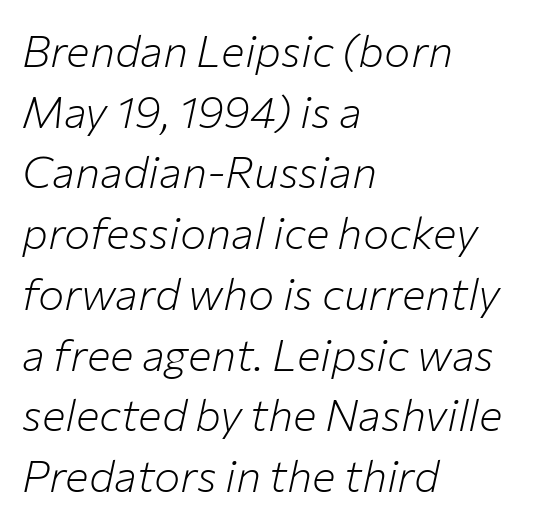
{"italic": "yes", "lean": "right", "slant_degrees": 12, "bold": "no", "weight": "light", "width": "normal", "stroke_contrast": "low", "x_height": "medium", "monospaced": "no", "underline": "no", "align": "left", "line_spacing": "normal", "line_spacing_ratio": 1.38, "letter_spacing": "normal", "letter_spacing_em": 0.0, "glyph_px": 44}
